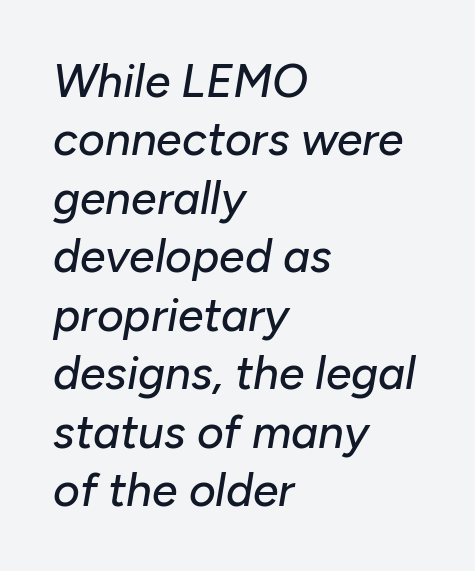
{"italic": "yes", "lean": "right", "slant_degrees": 10, "width": "normal", "stroke_contrast": "low", "x_height": "medium", "monospaced": "no", "underline": "no", "align": "left", "line_spacing": "normal", "line_spacing_ratio": 1.27, "letter_spacing": "normal", "letter_spacing_em": 0.0, "glyph_px": 46}
